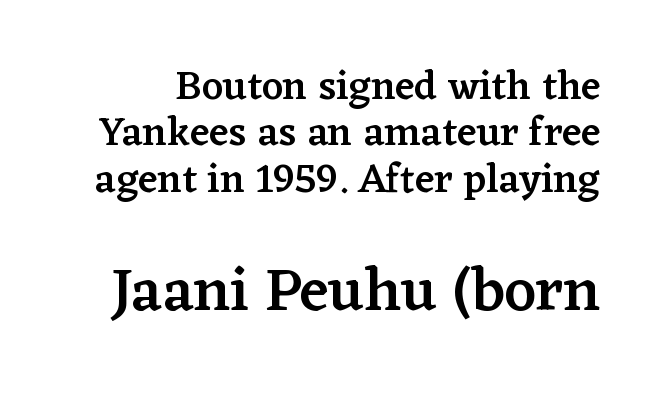
Q: Is the text bold? A: Semi-bold.
Q: Is the text italic (slanted)? A: No, it is upright.
Q: Is the typeface a serif or a sans-serif typeface? A: Serif.
Q: Is the text underlined? A: No.
Q: Is the spacing between letters normal or unusually wide? A: Normal.
Q: Is the spacing between lines tight, normal or loose? A: Tight.
Q: Which block of text is set in a larger size, the first (top) or the second (bottom)? A: The second (bottom) one.
Q: Width (condensed, normal, or wide)? A: Normal.
Q: Stroke contrast? A: Low.
Q: x-height? A: Medium.
Q: Monospaced? A: No.
